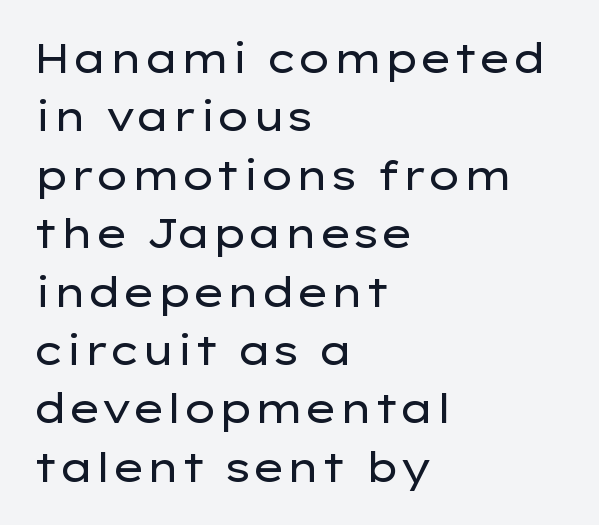
{"serif": "no", "italic": "no", "bold": "no", "weight": "regular", "width": "wide", "stroke_contrast": "low", "x_height": "medium", "monospaced": "no", "underline": "no", "align": "left", "line_spacing": "normal", "line_spacing_ratio": 1.46, "letter_spacing": "normal", "letter_spacing_em": 0.0, "glyph_px": 40}
